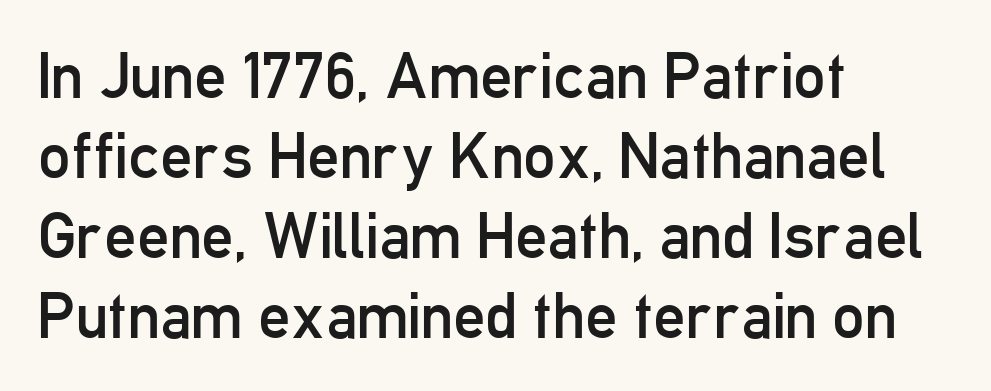
Q: Is the text bold? A: No.
Q: Is the text italic (slanted)? A: No, it is upright.
Q: Is the typeface a serif or a sans-serif typeface? A: Sans-serif.
Q: Is the text underlined? A: No.
Q: How is the paragraph aligned? A: Left-aligned.
Q: Is the spacing between letters normal or unusually wide? A: Normal.
Q: Is the spacing between lines tight, normal or loose? A: Normal.
Q: Width (condensed, normal, or wide)? A: Condensed.
Q: Stroke contrast? A: Low.
Q: x-height? A: Medium.
Q: Monospaced? A: No.
